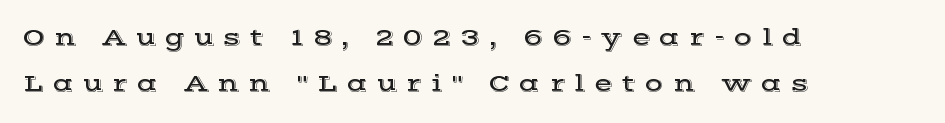
{"italic": "no", "underline": "no", "align": "left", "line_spacing": "loose", "line_spacing_ratio": 1.9, "letter_spacing": "wide", "letter_spacing_em": 0.38, "glyph_px": 24}
